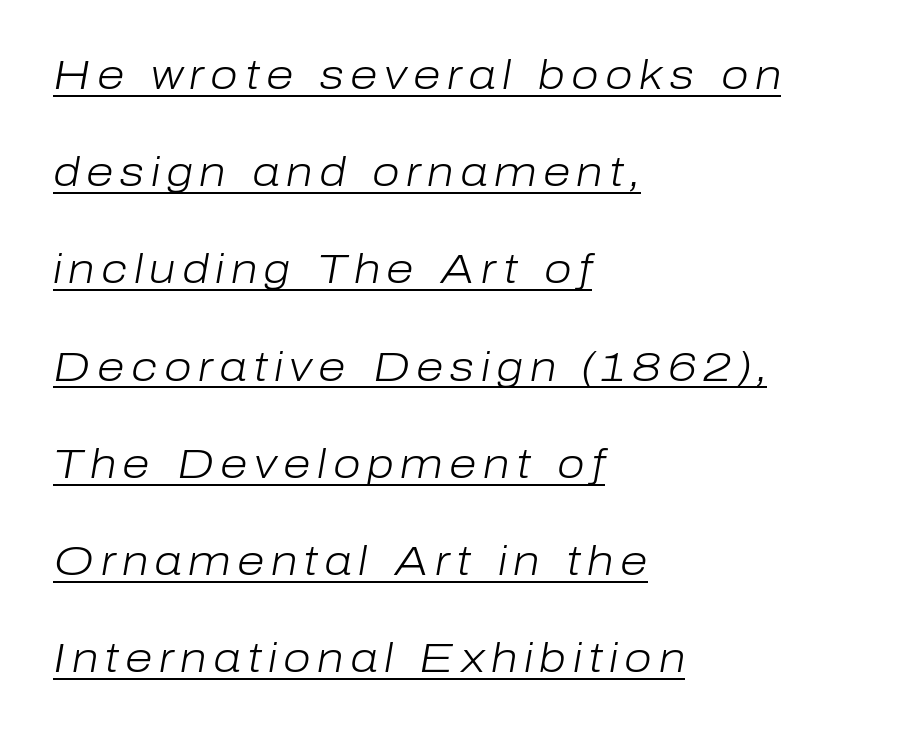
Looking at the ascenders, they clearly lean. Compared with typical paragraphs, the rows here are farther apart. Underline: present. Is the block centered? No — it sits flush against the left margin. Stroke mass is kept to a normal reading level or below.
